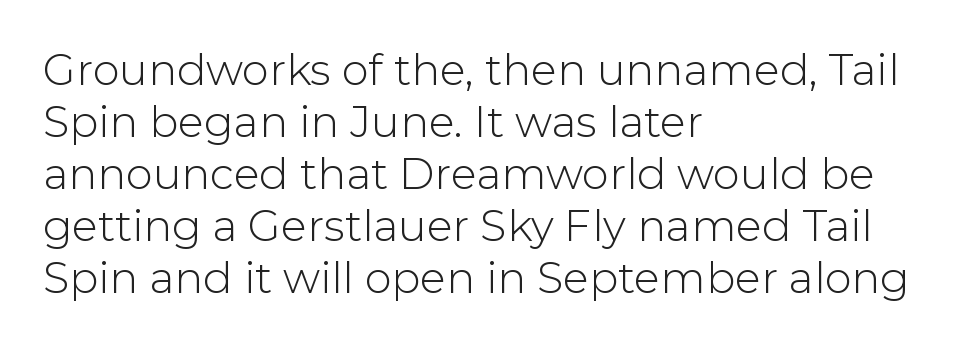
Q: Is the text bold? A: No.
Q: Is the text italic (slanted)? A: No, it is upright.
Q: Is the typeface a serif or a sans-serif typeface? A: Sans-serif.
Q: Is the text underlined? A: No.
Q: How is the paragraph aligned? A: Left-aligned.
Q: Is the spacing between letters normal or unusually wide? A: Normal.
Q: Width (condensed, normal, or wide)? A: Normal.
Q: Stroke contrast? A: Low.
Q: x-height? A: Medium.
Q: Monospaced? A: No.
